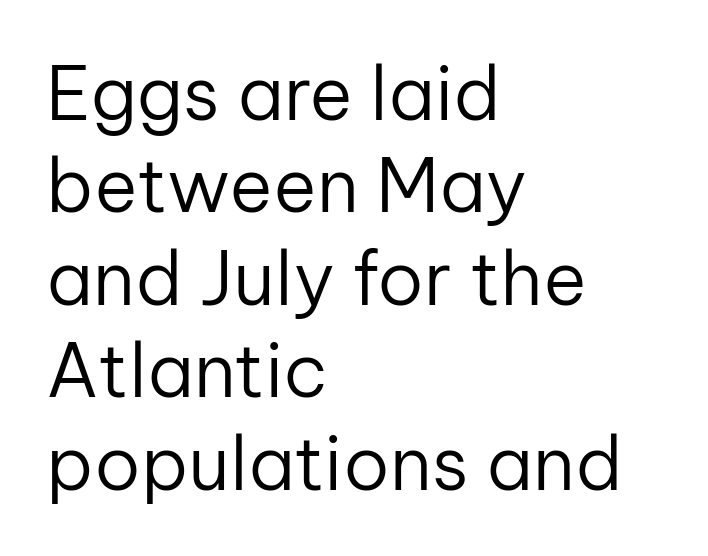
Does the lettering tilt? It doesn't — this is upright. Typeset ragged right — the left edge is the straight one. Proportional: the letters do not fall into vertical columns. In terms of letterspacing, this is plain default setting. A quiet, ordinary-to-light weight characterises the typeface. The letters carry no serifs — their stems end cleanly without finishing strokes.
